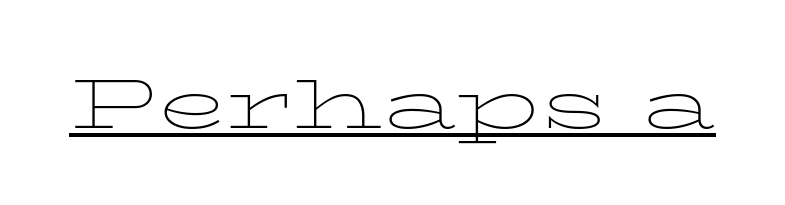
Every stem runs plumb, perpendicular to the baseline. The passage shown is typed in a proportional face where columns would drift. This sample uses plain, unmodified letter spacing. The characters are drawn with everyday or finer stroke widths. Caption: lettering with a line underneath. Observe the serifs anchoring each vertical stroke in this sample.
